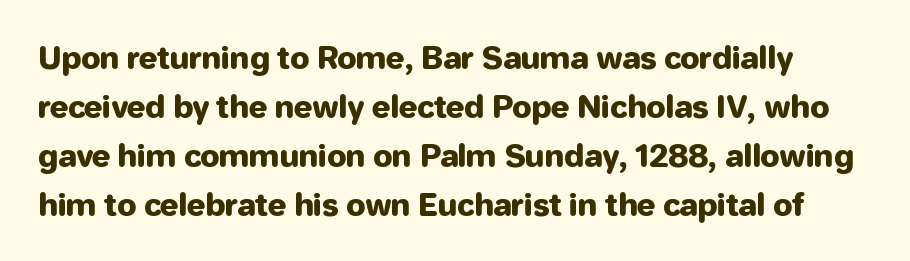
The image shows 31 px sans-serif type, upright; set normal line spacing (1.58x), normal letter spacing, not underlined; low stroke contrast and a medium x-height.
